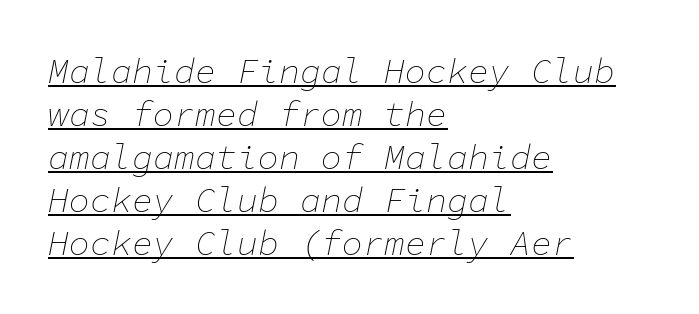
{"italic": "yes", "lean": "right", "slant_degrees": 11, "bold": "no", "weight": "thin", "width": "normal", "stroke_contrast": "low", "x_height": "medium", "monospaced": "yes", "underline": "yes", "align": "left", "line_spacing_ratio": 1.23, "letter_spacing": "normal", "letter_spacing_em": 0.0, "glyph_px": 35}
